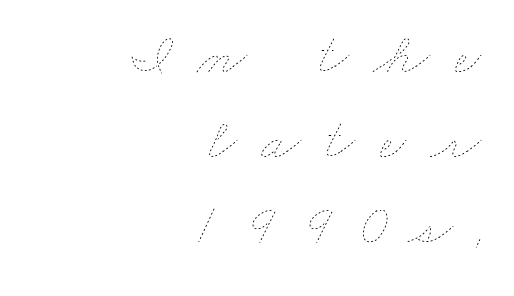
Q: Is the text bold? A: No.
Q: Is the text underlined? A: No.
Q: How is the paragraph aligned? A: Right-aligned.
Q: Is the spacing between letters normal or unusually wide? A: Unusually wide.
Q: Is the spacing between lines tight, normal or loose? A: Normal.
Q: Width (condensed, normal, or wide)? A: Wide.
Q: Stroke contrast? A: Low.
Q: x-height? A: Small.
Q: Monospaced? A: No.
